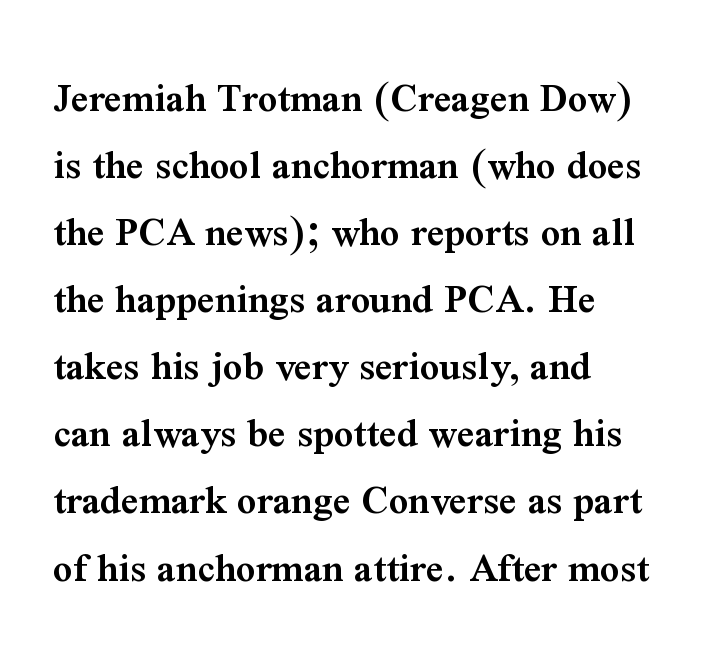
Note the varied advance widths — an 'i' is clearly narrower than an 'm'. Is there any slant? The stems are plumb. Observe the ordinary spacing: letters are neighbours, not strangers. Plain, unruled lines of type. Weight: semibold (demi).
